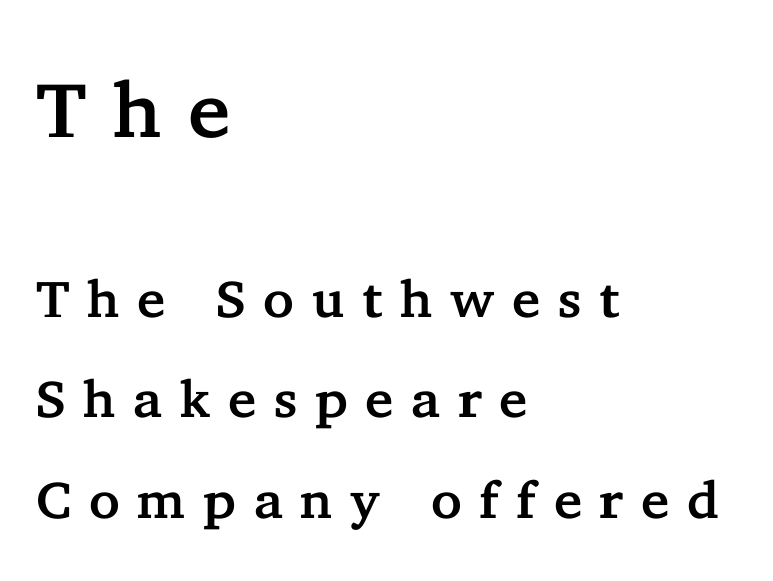
Q: Is the text italic (slanted)? A: No, it is upright.
Q: Is the typeface a serif or a sans-serif typeface? A: Serif.
Q: Is the text underlined? A: No.
Q: How is the paragraph aligned? A: Left-aligned.
Q: Is the spacing between letters normal or unusually wide? A: Unusually wide.
Q: Is the spacing between lines tight, normal or loose? A: Loose.
Q: Which block of text is set in a larger size, the first (top) or the second (bottom)? A: The first (top) one.
Q: Width (condensed, normal, or wide)? A: Normal.
Q: Stroke contrast? A: Low.
Q: x-height? A: Medium.
Q: Monospaced? A: No.
